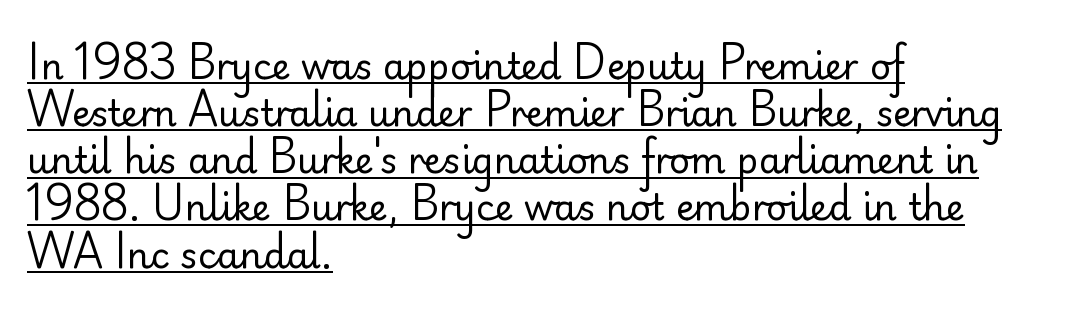
Q: Is the text bold? A: No.
Q: Is the text italic (slanted)? A: No, it is upright.
Q: Is the typeface a serif or a sans-serif typeface? A: Sans-serif.
Q: Is the text underlined? A: Yes.
Q: How is the paragraph aligned? A: Left-aligned.
Q: Is the spacing between letters normal or unusually wide? A: Normal.
Q: Is the spacing between lines tight, normal or loose? A: Normal.
Q: Width (condensed, normal, or wide)? A: Normal.
Q: Stroke contrast? A: Low.
Q: x-height? A: Small.
Q: Monospaced? A: No.
